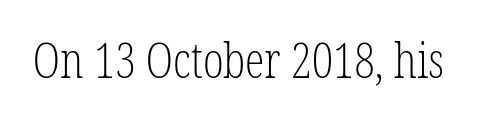
Q: Is the text bold? A: No.
Q: Is the text italic (slanted)? A: No, it is upright.
Q: Is the typeface a serif or a sans-serif typeface? A: Serif.
Q: Is the text underlined? A: No.
Q: Is the spacing between letters normal or unusually wide? A: Normal.
Q: Width (condensed, normal, or wide)? A: Condensed.
Q: Stroke contrast? A: Low.
Q: x-height? A: Medium.
Q: Monospaced? A: No.
